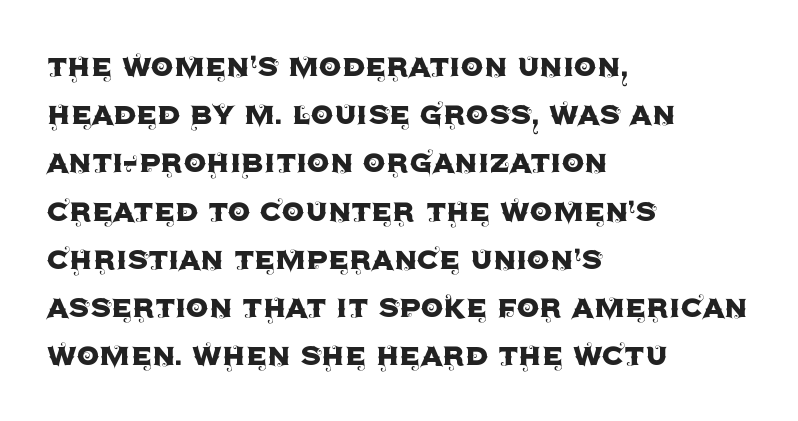
{"serif": "no", "italic": "no", "width": "normal", "x_height": "large", "monospaced": "no", "underline": "no", "align": "left", "line_spacing": "normal", "line_spacing_ratio": 1.34, "letter_spacing": "normal", "letter_spacing_em": 0.0, "glyph_px": 36}
